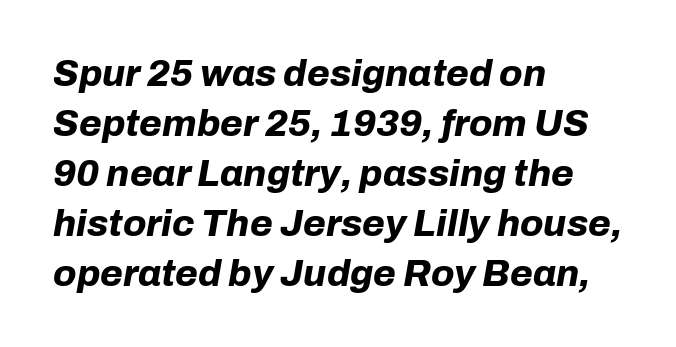
Q: Is the text bold? A: Yes.
Q: Is the text italic (slanted)? A: Yes, it leans right by about 10 degrees.
Q: Is the text underlined? A: No.
Q: How is the paragraph aligned? A: Left-aligned.
Q: Is the spacing between letters normal or unusually wide? A: Normal.
Q: Is the spacing between lines tight, normal or loose? A: Normal.
Q: Width (condensed, normal, or wide)? A: Normal.
Q: Stroke contrast? A: Low.
Q: x-height? A: Medium.
Q: Monospaced? A: No.
